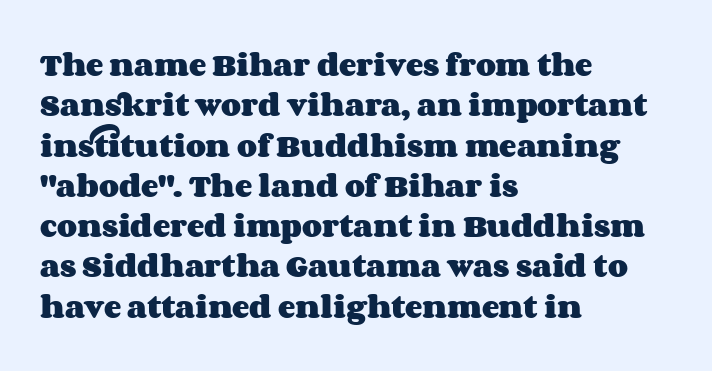
Q: Is the text bold? A: Yes.
Q: Is the text italic (slanted)? A: No, it is upright.
Q: Is the text underlined? A: No.
Q: How is the paragraph aligned? A: Left-aligned.
Q: Is the spacing between letters normal or unusually wide? A: Normal.
Q: Is the spacing between lines tight, normal or loose? A: Normal.
